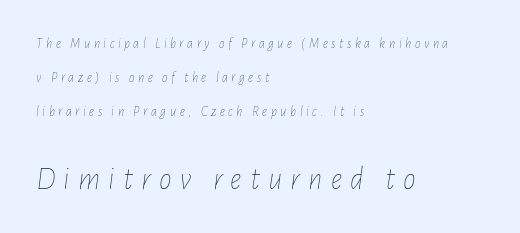
Q: Is the text bold? A: No.
Q: Is the text italic (slanted)? A: Yes, it leans right by about 7 degrees.
Q: Is the text underlined? A: No.
Q: How is the paragraph aligned? A: Left-aligned.
Q: Is the spacing between letters normal or unusually wide? A: Unusually wide.
Q: Is the spacing between lines tight, normal or loose? A: Loose.
Q: Which block of text is set in a larger size, the first (top) or the second (bottom)? A: The second (bottom) one.
Q: Width (condensed, normal, or wide)? A: Condensed.
Q: Stroke contrast? A: Low.
Q: x-height? A: Medium.
Q: Monospaced? A: No.
